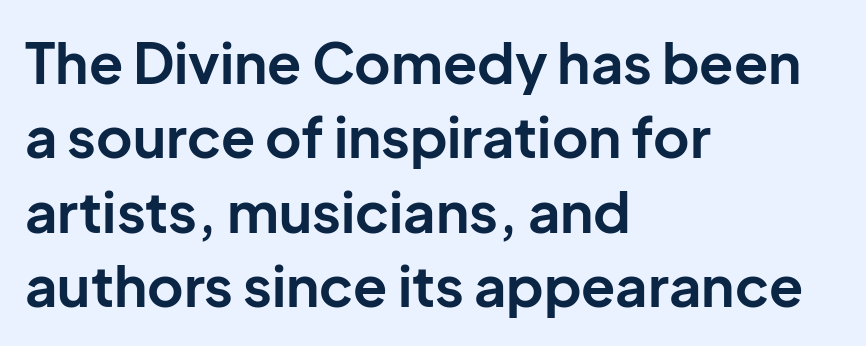
{"serif": "no", "italic": "no", "bold": "yes", "weight": "bold", "width": "normal", "stroke_contrast": "low", "x_height": "medium", "monospaced": "no", "underline": "no", "align": "left", "line_spacing": "normal", "line_spacing_ratio": 1.33, "letter_spacing": "normal", "letter_spacing_em": 0.0, "glyph_px": 56}
